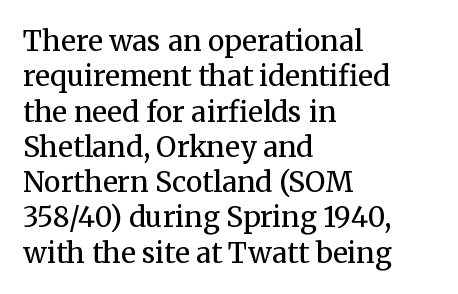
The space directly below the letters is spotless. Line beginnings align vertically; line endings do not. There is no visible air inserted between adjacent glyphs. Each stroke keeps to a modest, everyday thickness or less. The rows are spaced the way most documents space them.
